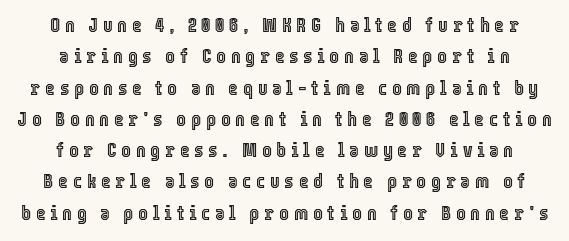
The image shows 21 px text type, upright; set normal line spacing (1.49x), unusually wide letter spacing (+0.22 em), not underlined.
